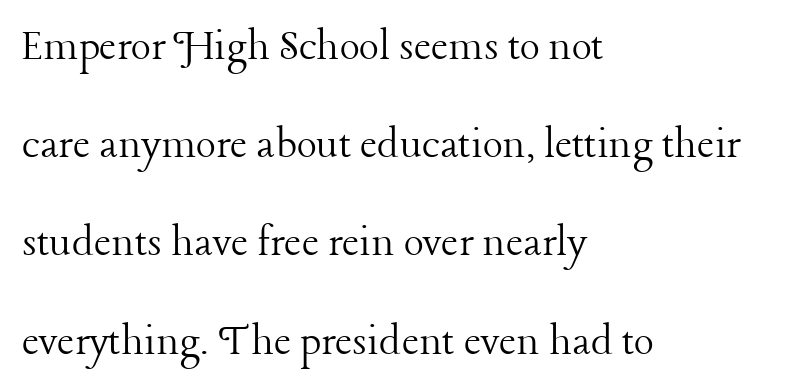
{"serif": "yes", "italic": "no", "bold": "no", "weight": "light", "width": "normal", "stroke_contrast": "low", "x_height": "medium", "monospaced": "no", "underline": "no", "align": "left", "line_spacing": "loose", "line_spacing_ratio": 2.09, "letter_spacing": "normal", "letter_spacing_em": 0.0, "glyph_px": 47}
